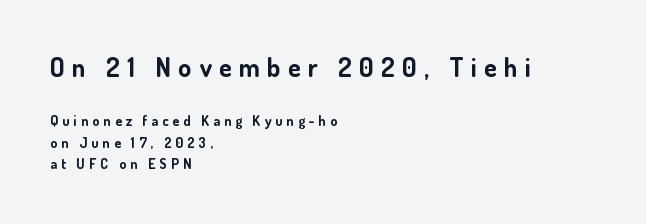
The image shows 26 px bold type, upright; set left-aligned, normal line spacing (1.55x), unusually wide letter spacing (+0.29 em), not underlined; the first (top) block is 1.86x larger.
